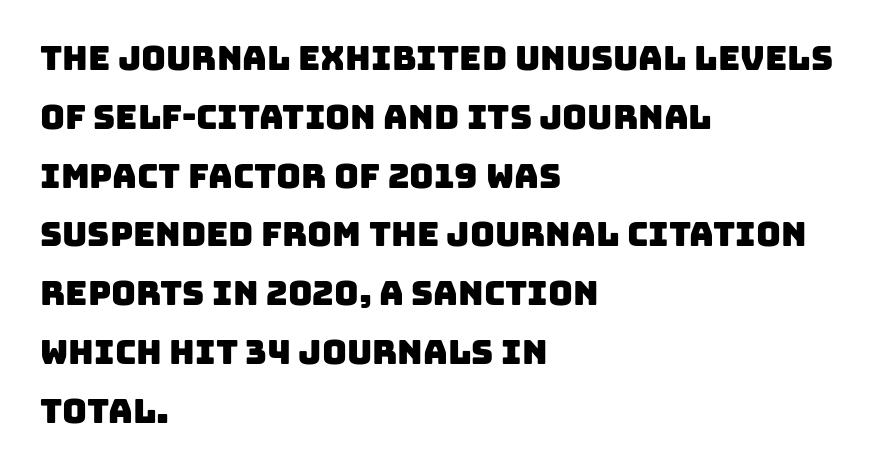
A student would call this left alignment; a typographer would say flush left, rag right. The strip under each line holds only bare page. The letters advance in unequal steps, a hallmark of proportional type. I'd call this a sans setting — the letters go barefoot.
